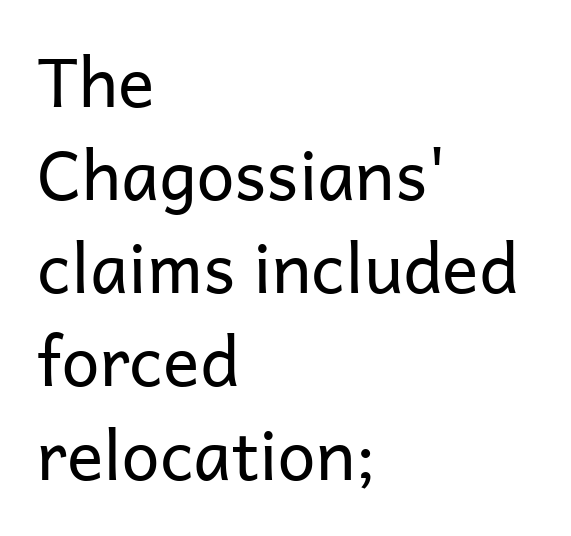
Proportional: the letters do not fall into vertical columns. How are the letters spaced? Ordinarily, with no added tracking. Baseline-to-baseline distance is the conventional proportion of letter height. The typography opts for an upright posture over an oblique one. Line starts are locked; line ends wander.
